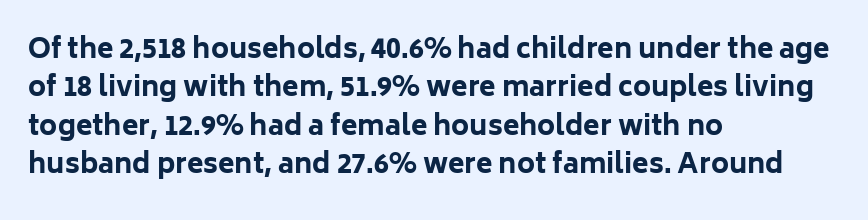
The image shows 27 px bold type, upright; set left-aligned, normal line spacing (1.42x), normal letter spacing, not underlined.
